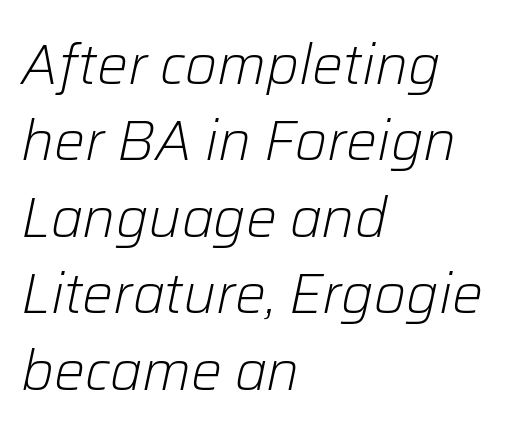
{"italic": "yes", "lean": "right", "slant_degrees": 12, "bold": "no", "weight": "light", "width": "normal", "stroke_contrast": "low", "x_height": "medium", "monospaced": "no", "underline": "no", "align": "left", "line_spacing": "normal", "line_spacing_ratio": 1.39, "letter_spacing": "normal", "letter_spacing_em": 0.0, "glyph_px": 55}
